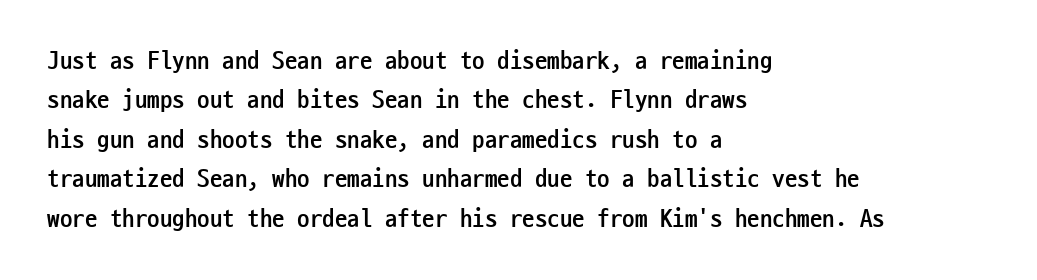
Evenly set lines give the paragraph a standard silhouette. Glance below the letters and you will spot only blank space. Typeset ragged right — the left edge is the straight one. This sample uses plain, unmodified letter spacing. Style check: upright. I'd describe the lettering as bold — thick and assertive.
